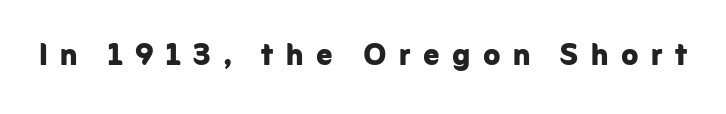
Regarding serifs, this sample does without them. The type is letterspaced generously, with wide tracking. Is this a fixed-width face? No — the glyphs have proportional, varying widths. This sample uses an upright cut, with every glyph sitting square on the baseline.
